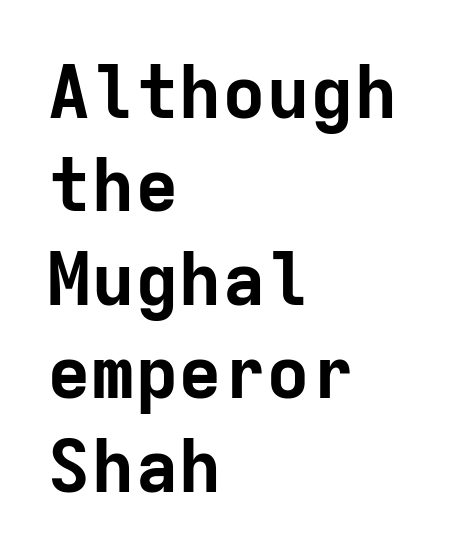
{"serif": "no", "italic": "no", "bold": "yes", "weight": "bold", "width": "normal", "stroke_contrast": "low", "x_height": "medium", "monospaced": "yes", "underline": "no", "align": "left", "line_spacing": "normal", "line_spacing_ratio": 1.28, "letter_spacing": "normal", "letter_spacing_em": 0.0, "glyph_px": 73}
